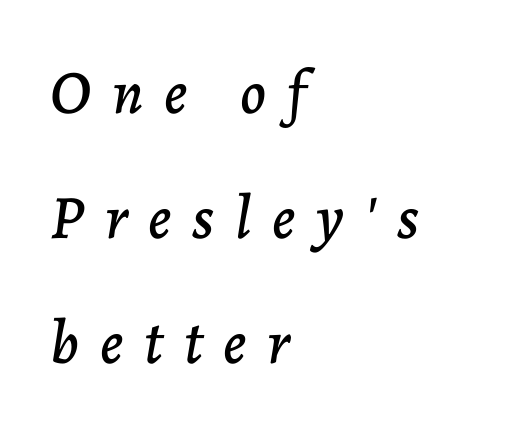
Q: Is the text italic (slanted)? A: Yes, it leans right by about 7 degrees.
Q: Is the text underlined? A: No.
Q: How is the paragraph aligned? A: Left-aligned.
Q: Is the spacing between letters normal or unusually wide? A: Unusually wide.
Q: Is the spacing between lines tight, normal or loose? A: Loose.
Q: Width (condensed, normal, or wide)? A: Normal.
Q: Stroke contrast? A: Low.
Q: x-height? A: Medium.
Q: Monospaced? A: No.
